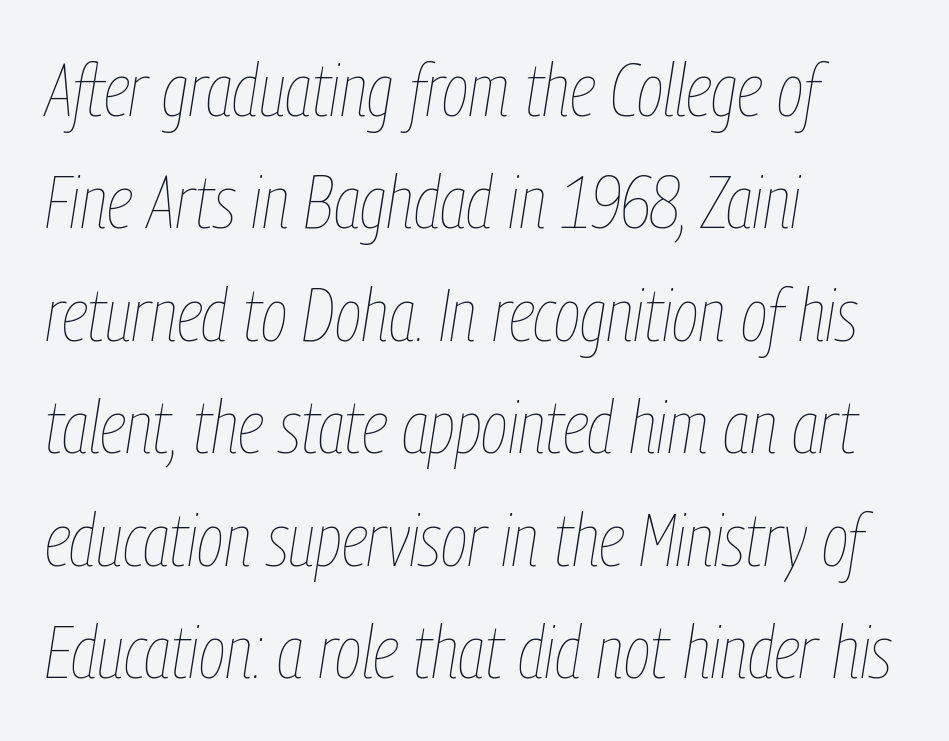
{"italic": "yes", "lean": "right", "slant_degrees": 9, "bold": "no", "weight": "thin", "width": "condensed", "stroke_contrast": "low", "x_height": "medium", "monospaced": "no", "underline": "no", "align": "left", "line_spacing": "normal", "line_spacing_ratio": 1.54, "letter_spacing": "normal", "letter_spacing_em": 0.0, "glyph_px": 73}
